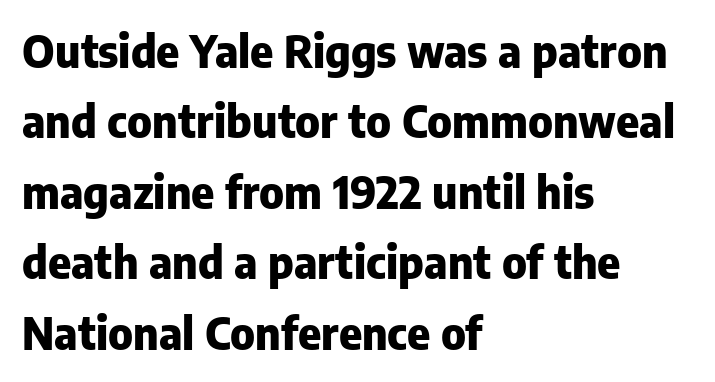
The image shows 44 px heavy sans-serif type, upright; set left-aligned, normal line spacing (1.6x), normal letter spacing, not underlined; low stroke contrast and a medium x-height.
